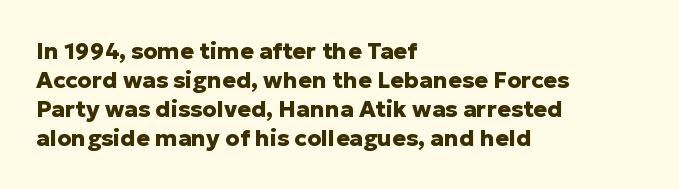
{"italic": "no", "bold": "yes", "underline": "no", "align": "left", "line_spacing": "normal", "line_spacing_ratio": 1.26, "letter_spacing": "normal", "letter_spacing_em": 0.0, "glyph_px": 23}
